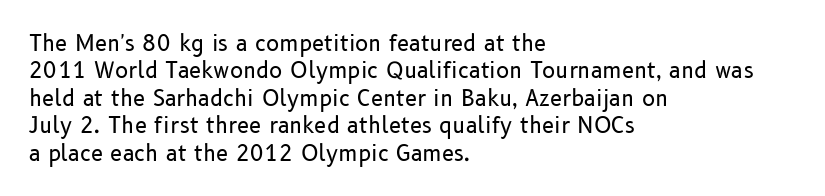
{"italic": "no", "bold": "no", "underline": "no", "align": "left", "line_spacing": "normal", "line_spacing_ratio": 1.25, "letter_spacing": "normal", "letter_spacing_em": 0.0, "glyph_px": 22}
